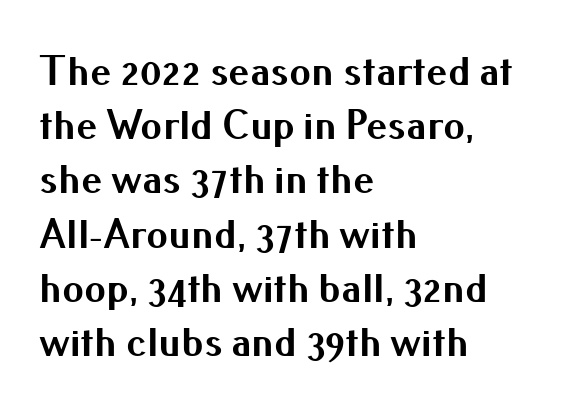
Q: Is the text bold? A: Yes.
Q: Is the text italic (slanted)? A: No, it is upright.
Q: Is the typeface a serif or a sans-serif typeface? A: Sans-serif.
Q: Is the text underlined? A: No.
Q: How is the paragraph aligned? A: Left-aligned.
Q: Is the spacing between letters normal or unusually wide? A: Normal.
Q: Is the spacing between lines tight, normal or loose? A: Normal.
Q: Width (condensed, normal, or wide)? A: Normal.
Q: Stroke contrast? A: Medium.
Q: x-height? A: Small.
Q: Monospaced? A: No.
